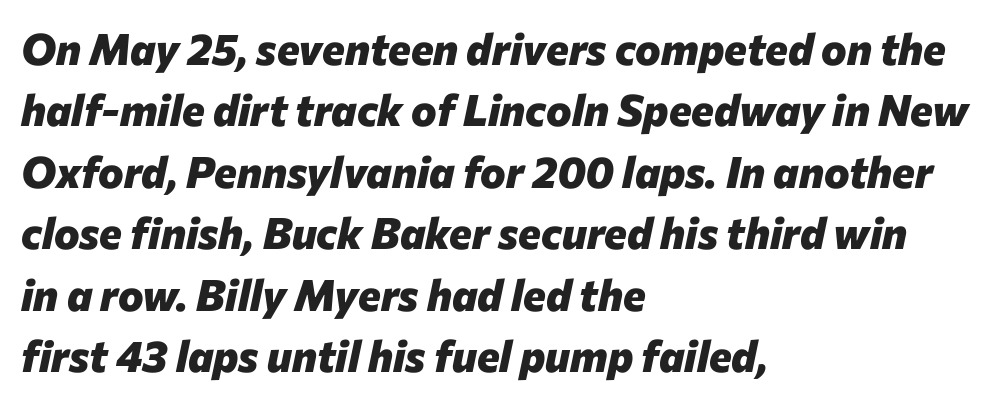
Q: Is the text bold? A: Yes.
Q: Is the text italic (slanted)? A: Yes, it leans right by about 12 degrees.
Q: Is the text underlined? A: No.
Q: How is the paragraph aligned? A: Left-aligned.
Q: Is the spacing between letters normal or unusually wide? A: Normal.
Q: Is the spacing between lines tight, normal or loose? A: Normal.
Q: Width (condensed, normal, or wide)? A: Normal.
Q: Stroke contrast? A: Low.
Q: x-height? A: Medium.
Q: Monospaced? A: No.
